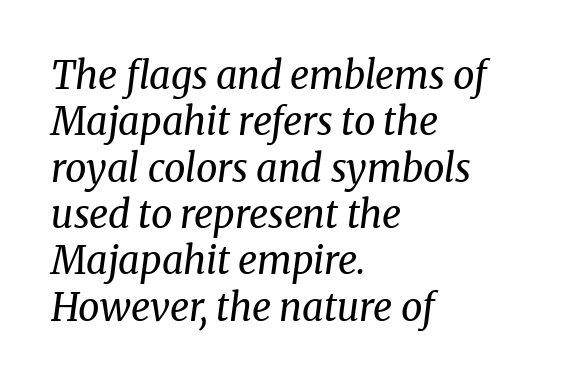
Q: Is the text bold? A: No.
Q: Is the text italic (slanted)? A: Yes, it leans right by about 8 degrees.
Q: Is the typeface a serif or a sans-serif typeface? A: Serif.
Q: Is the text underlined? A: No.
Q: How is the paragraph aligned? A: Left-aligned.
Q: Is the spacing between letters normal or unusually wide? A: Normal.
Q: Width (condensed, normal, or wide)? A: Normal.
Q: Stroke contrast? A: Medium.
Q: x-height? A: Medium.
Q: Monospaced? A: No.
